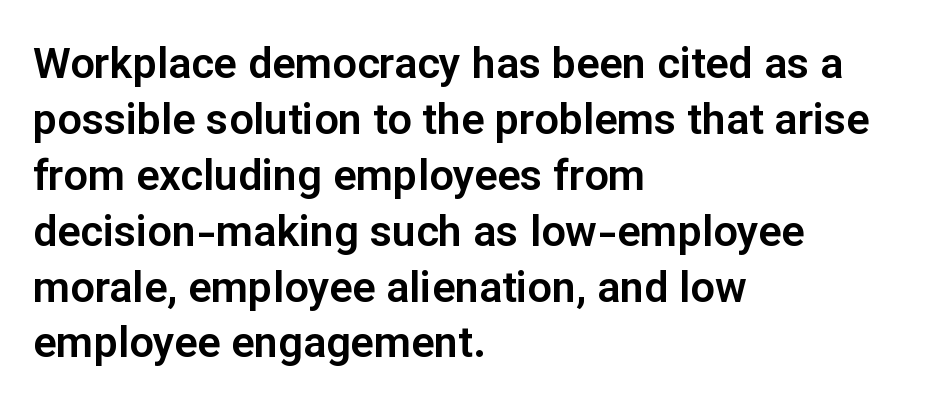
{"serif": "no", "italic": "no", "width": "normal", "stroke_contrast": "low", "x_height": "medium", "monospaced": "no", "underline": "no", "align": "left", "line_spacing": "normal", "line_spacing_ratio": 1.3, "letter_spacing": "normal", "letter_spacing_em": 0.0, "glyph_px": 43}
